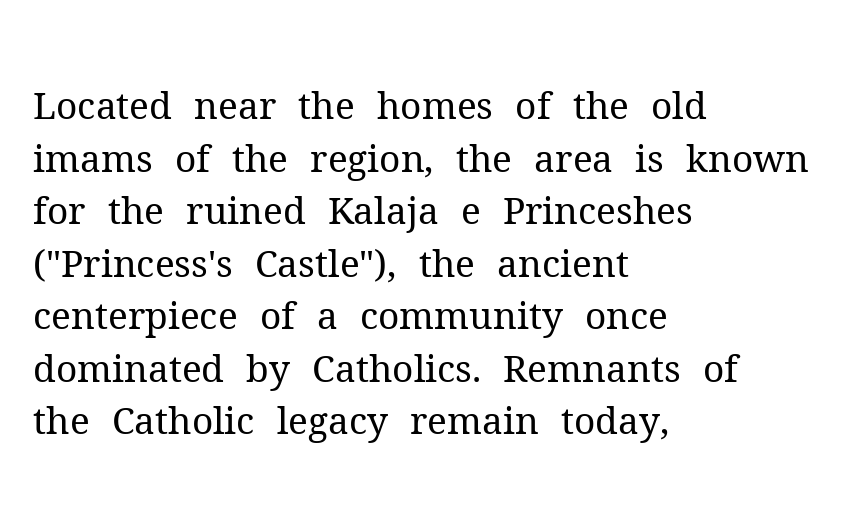
Q: Is the text bold? A: No.
Q: Is the text italic (slanted)? A: No, it is upright.
Q: Is the typeface a serif or a sans-serif typeface? A: Serif.
Q: Is the text underlined? A: No.
Q: How is the paragraph aligned? A: Left-aligned.
Q: Is the spacing between letters normal or unusually wide? A: Normal.
Q: Is the spacing between lines tight, normal or loose? A: Normal.
Q: Width (condensed, normal, or wide)? A: Normal.
Q: Stroke contrast? A: Medium.
Q: x-height? A: Medium.
Q: Monospaced? A: No.
